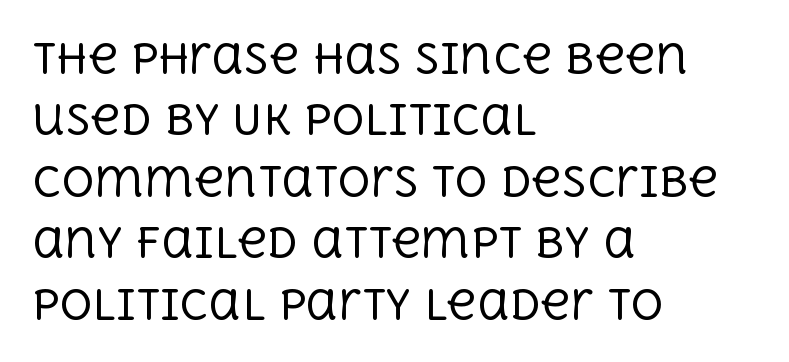
Q: Is the text bold? A: No.
Q: Is the text italic (slanted)? A: No, it is upright.
Q: Is the typeface a serif or a sans-serif typeface? A: Serif.
Q: Is the text underlined? A: No.
Q: How is the paragraph aligned? A: Left-aligned.
Q: Is the spacing between letters normal or unusually wide? A: Normal.
Q: Is the spacing between lines tight, normal or loose? A: Normal.
Q: Width (condensed, normal, or wide)? A: Normal.
Q: x-height? A: Large.
Q: Monospaced? A: No.
